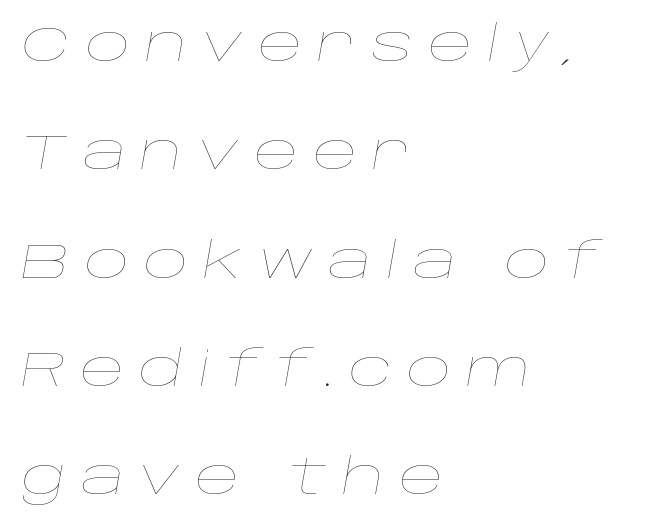
The image shows 49 px thin, wide type, italic (leaning right); set left-aligned, loose line spacing (2.21x), unusually wide letter spacing (+0.29 em), not underlined; low stroke contrast and a large x-height.
